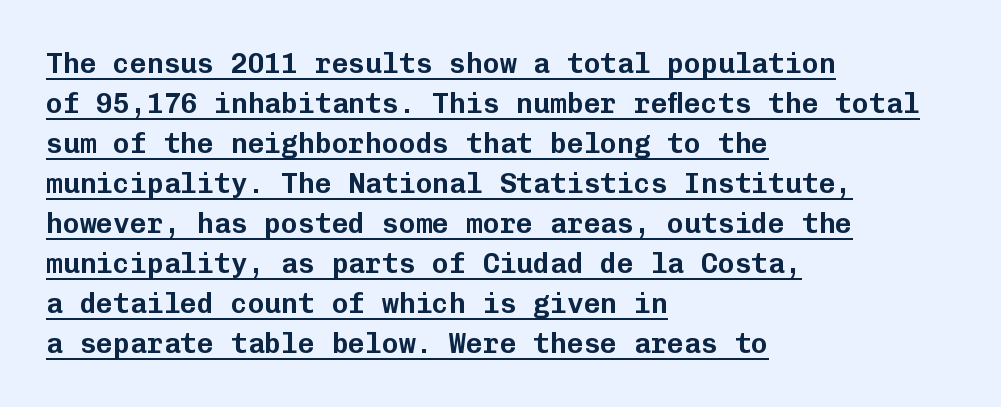
Type style note: lacks serifs. Here the designer chose a console-style face with uniform glyph widths. Does extra space separate the letters? No, they use regular spacing. Descenders here cross a horizontal rule under the line.
